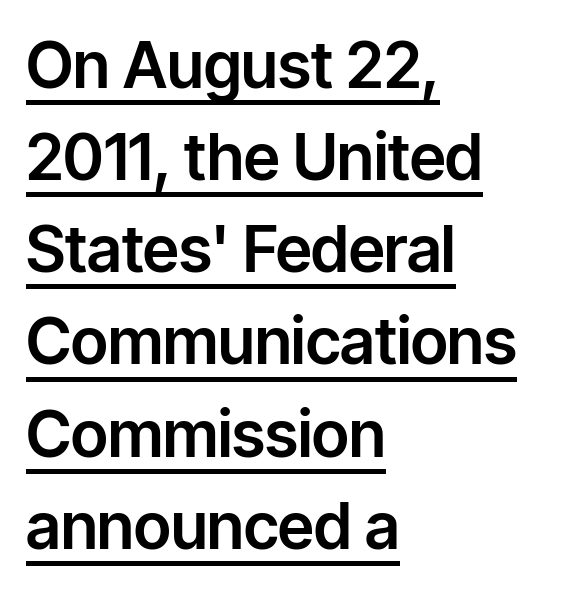
Q: Is the text italic (slanted)? A: No, it is upright.
Q: Is the typeface a serif or a sans-serif typeface? A: Sans-serif.
Q: Is the text underlined? A: Yes.
Q: How is the paragraph aligned? A: Left-aligned.
Q: Is the spacing between letters normal or unusually wide? A: Normal.
Q: Is the spacing between lines tight, normal or loose? A: Normal.
Q: Width (condensed, normal, or wide)? A: Normal.
Q: Stroke contrast? A: Low.
Q: x-height? A: Medium.
Q: Monospaced? A: No.
